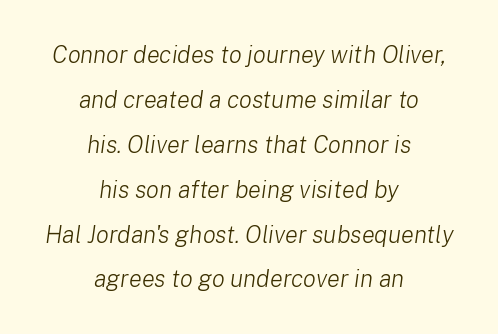
Q: Is the text bold? A: No.
Q: Is the text italic (slanted)? A: Yes, it leans right by about 8 degrees.
Q: Is the text underlined? A: No.
Q: How is the paragraph aligned? A: Centered.
Q: Is the spacing between letters normal or unusually wide? A: Normal.
